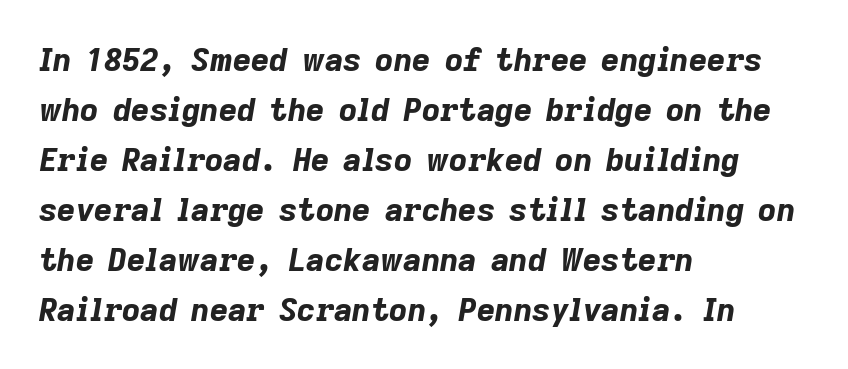
The image shows 32 px bold type, italic (leaning right); set left-aligned, normal line spacing (1.56x), normal letter spacing, not underlined; low stroke contrast and a medium x-height.
